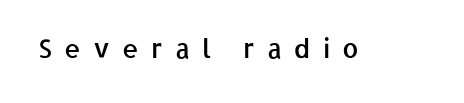
The image shows 26 px text type, upright; set unusually wide letter spacing (+0.47 em), not underlined.
